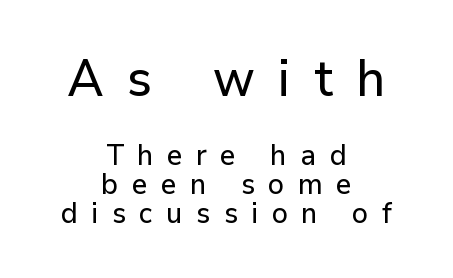
{"serif": "no", "italic": "no", "width": "normal", "stroke_contrast": "low", "x_height": "medium", "monospaced": "no", "underline": "no", "align": "center", "line_spacing": "tight", "line_spacing_ratio": 0.99, "letter_spacing": "wide", "letter_spacing_em": 0.46, "larger_block": "first", "size_ratio": 1.76, "glyph_px": 51}
